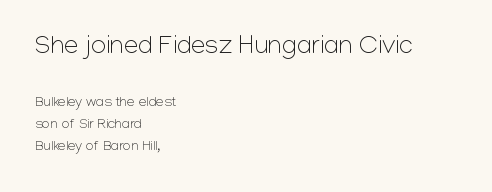
Q: Is the text bold? A: No.
Q: Is the text italic (slanted)? A: No, it is upright.
Q: Is the text underlined? A: No.
Q: How is the paragraph aligned? A: Left-aligned.
Q: Is the spacing between letters normal or unusually wide? A: Normal.
Q: Is the spacing between lines tight, normal or loose? A: Normal.
Q: Which block of text is set in a larger size, the first (top) or the second (bottom)? A: The first (top) one.
